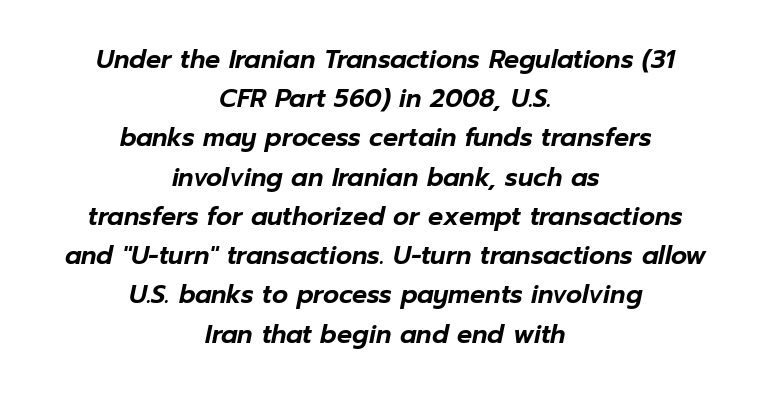
The image shows 25 px text type, italic (leaning right); set centered, normal line spacing (1.57x), normal letter spacing, not underlined.
